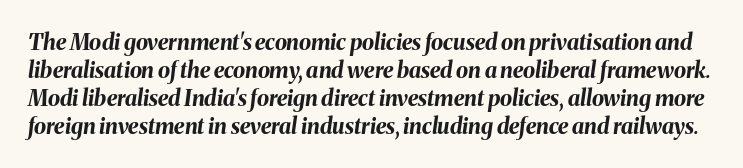
Emphasis-style slanted type is in use. Each word holds together tightly as a unit, with standard inter-letter gaps. Horizontal bands of white between lines are of average thickness. Quick note: underline off. As a designer I'd log this as weight 700, bold.
